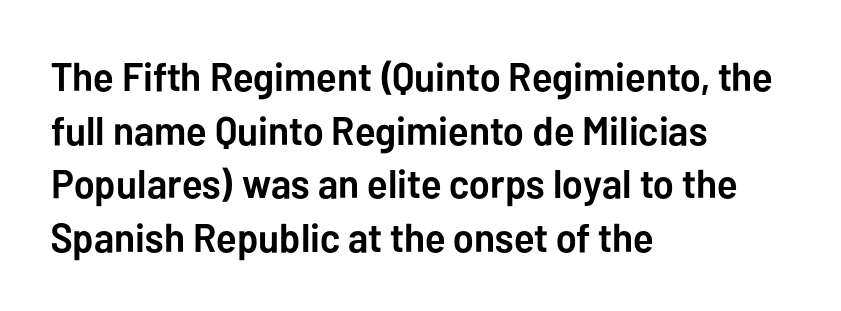
The lines sit at an ordinary, default distance from one another. Is this a sans? Yes — the strokes have no serifs. No extra tracking has been applied to these lines. These lines are rendered in a variable-pitch font. Lines of text with bare space underneath.
